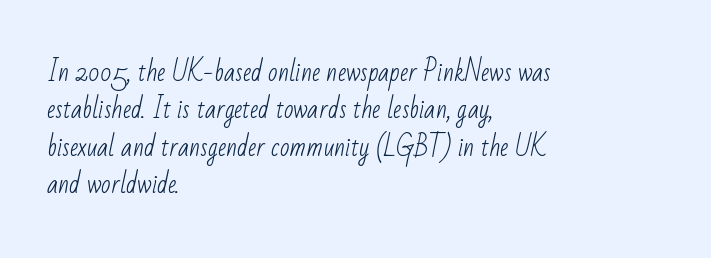
Tracking value appears to be zero — textbook default spacing. The paragraph shown leans on its left margin. Bare-footed words on every line. Notice how descenders clear the ascenders below comfortably — that's standard leading. The strokes carry an ordinary text weight at most.
